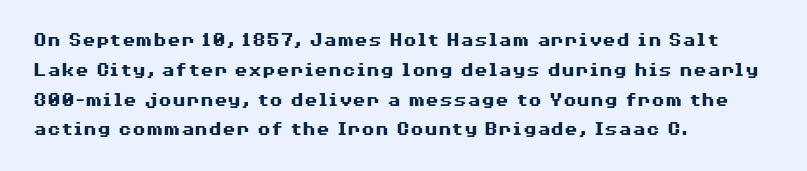
Summary of weight: heavy, a full bold. This sample is left-justified, so line endings fall wherever the words run out. The type sits square on the baseline with zero lean. The lines sit at an ordinary, default distance from one another. A bare baseline throughout the passage. This sample uses plain, unmodified letter spacing.
